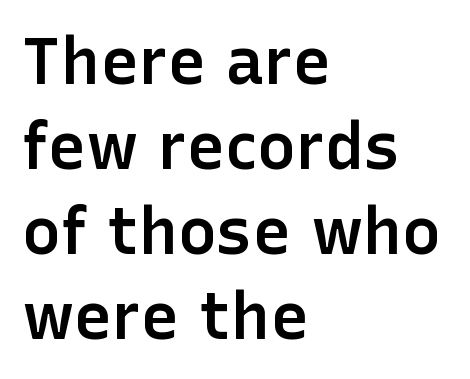
Each row of text sits above clean, open space. This sample uses a sans-serif face. Tracking value appears to be zero — textbook default spacing. The rendering anchors every line to the left-hand side.
